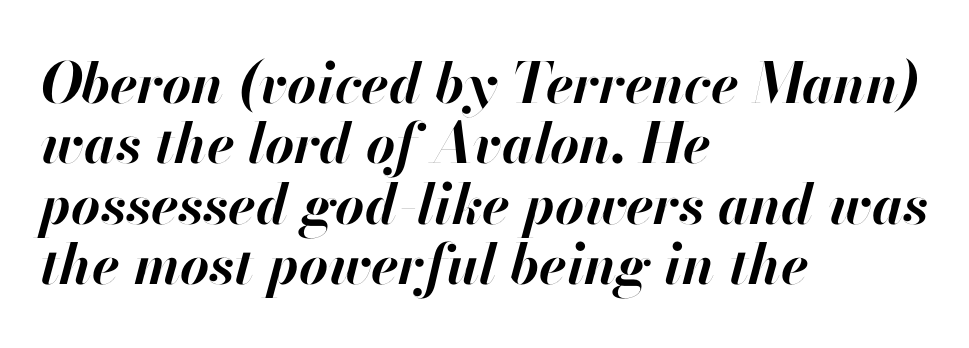
You could not count columns in this text — the font is proportionally spaced. Tall strokes in this sample are angled rather than plumb. Baseline-to-baseline distance is barely more than the letter height. Visually the block forms a straight wall on the left and a jagged coastline on the right.
